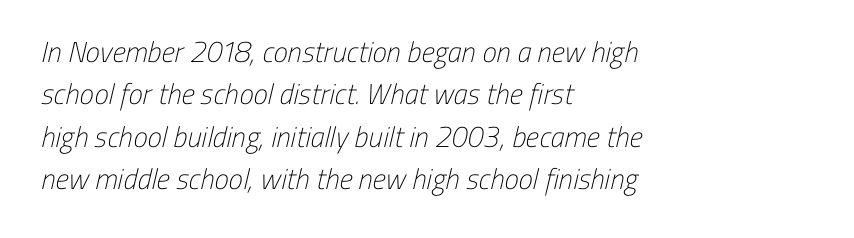
{"serif": "no", "bold": "no", "weight": "light", "width": "condensed", "stroke_contrast": "low", "x_height": "medium", "monospaced": "no", "underline": "no", "align": "left", "line_spacing": "normal", "line_spacing_ratio": 1.46, "letter_spacing": "normal", "letter_spacing_em": 0.0, "glyph_px": 29}
